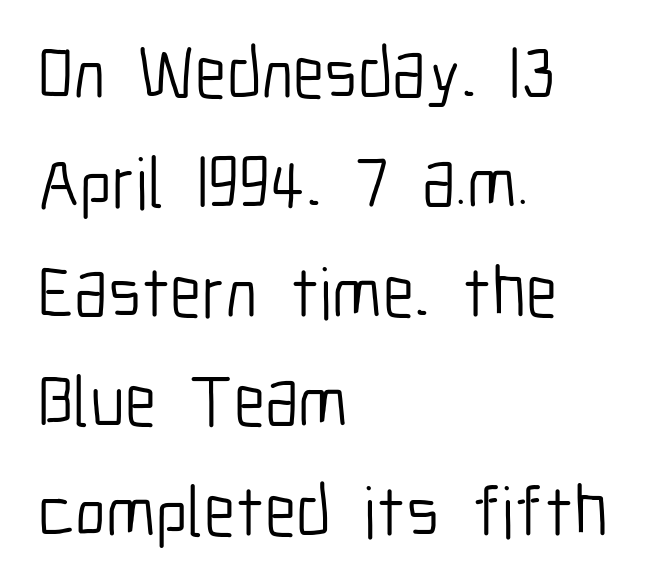
Line beginnings align vertically; line endings do not. These lines sit exactly where default settings would place them. Unlike italic type, these characters show no tilt at all. Examine the stroke ends and you'll find no serifs. Observe the ordinary spacing: letters are neighbours, not strangers.
